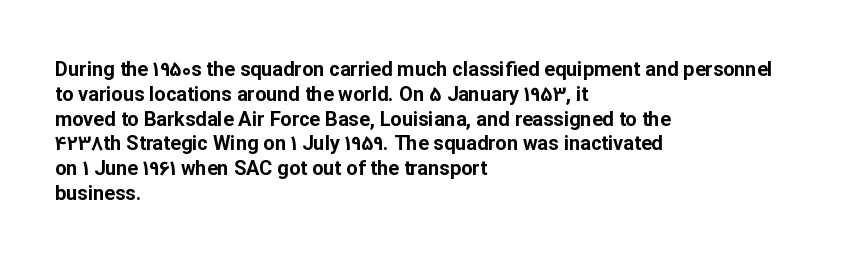
Line starts are locked; line ends wander. Tracking value appears to be zero — textbook default spacing. Style check: upright. Rule under the text: the space is simply empty. Heavy-handed strokes throughout: this text is bold.
